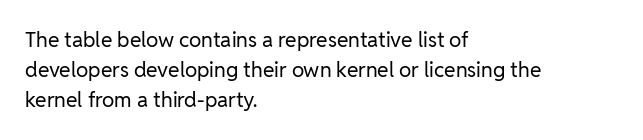
Regarding leading, the lines here are spaced in the standard way. Underline: absent. A classic flush-left, rag-right setting is used for this passage. Every character sits straight up, as roman type does.
